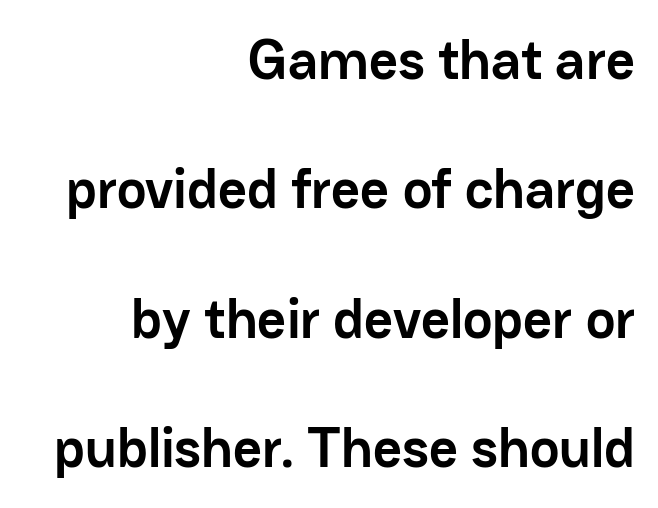
Q: Is the text bold? A: Yes.
Q: Is the text italic (slanted)? A: No, it is upright.
Q: Is the typeface a serif or a sans-serif typeface? A: Sans-serif.
Q: Is the text underlined? A: No.
Q: How is the paragraph aligned? A: Right-aligned.
Q: Is the spacing between letters normal or unusually wide? A: Normal.
Q: Is the spacing between lines tight, normal or loose? A: Loose.
Q: Width (condensed, normal, or wide)? A: Normal.
Q: Stroke contrast? A: Low.
Q: x-height? A: Medium.
Q: Monospaced? A: No.
